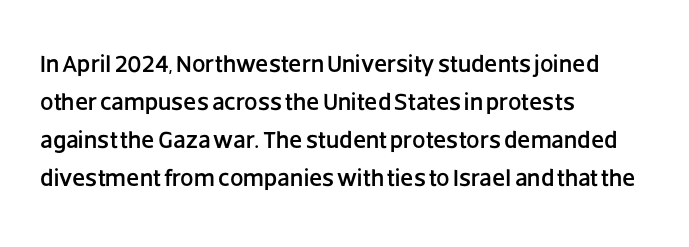
{"italic": "no", "underline": "no", "align": "left", "line_spacing": "normal", "line_spacing_ratio": 1.58, "letter_spacing": "normal", "letter_spacing_em": 0.0, "glyph_px": 24}
